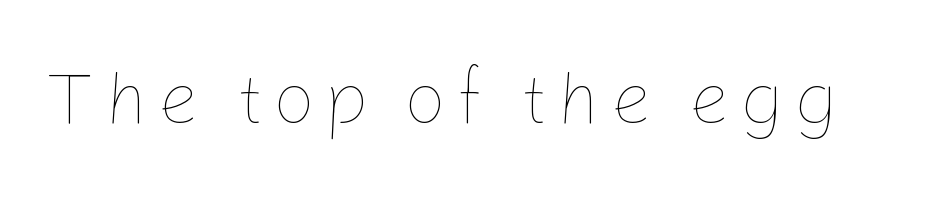
The letters stand upright; this is a roman face. Beneath every word, the page is bare. Note the varied advance widths — an 'i' is clearly narrower than an 'm'. Is the stroke heavy? The answer is a plain regular-or-lighter.
